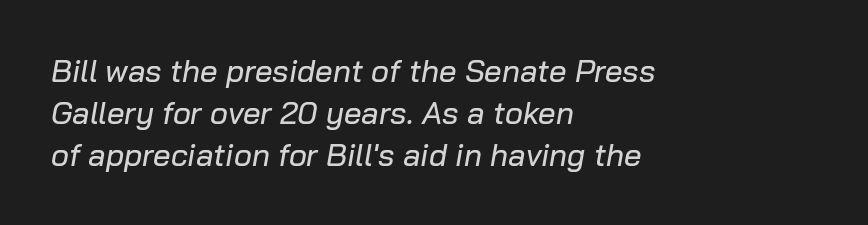
The image shows 31 px text type, italic (leaning right); set left-aligned, normal line spacing (1.35x), normal letter spacing, not underlined; low stroke contrast and a medium x-height.
